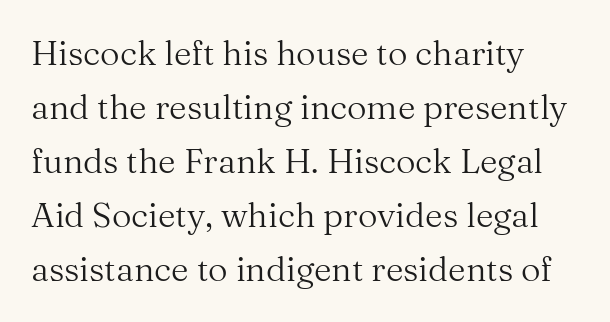
The image shows 34 px regular-weight serif type, upright; set normal line spacing (1.59x), normal letter spacing, not underlined; medium stroke contrast and a medium x-height.
